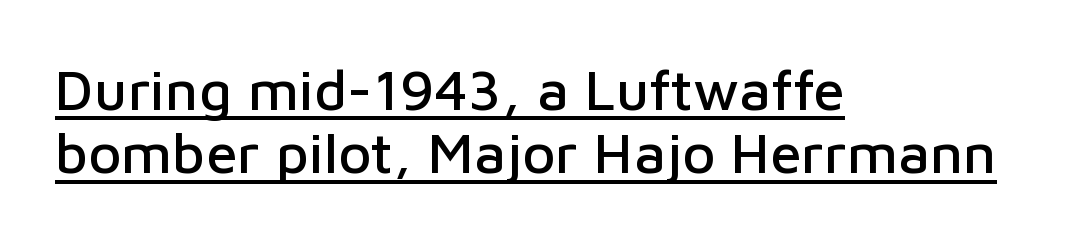
{"serif": "no", "italic": "no", "width": "normal", "stroke_contrast": "low", "x_height": "medium", "monospaced": "no", "underline": "yes", "align": "left", "line_spacing": "tight", "line_spacing_ratio": 1.11, "letter_spacing": "normal", "letter_spacing_em": 0.0, "glyph_px": 57}
